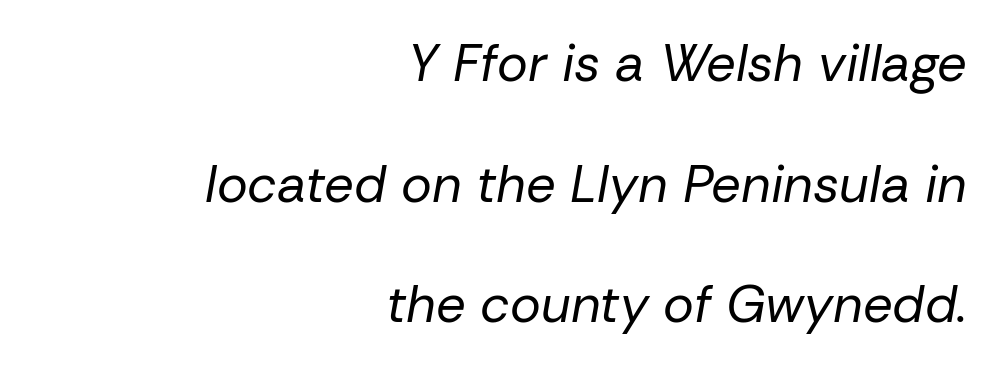
{"italic": "yes", "lean": "right", "slant_degrees": 10, "bold": "no", "weight": "regular", "width": "normal", "stroke_contrast": "low", "x_height": "medium", "monospaced": "no", "underline": "no", "align": "right", "line_spacing": "loose", "line_spacing_ratio": 2.32, "letter_spacing": "normal", "letter_spacing_em": 0.0, "glyph_px": 52}
